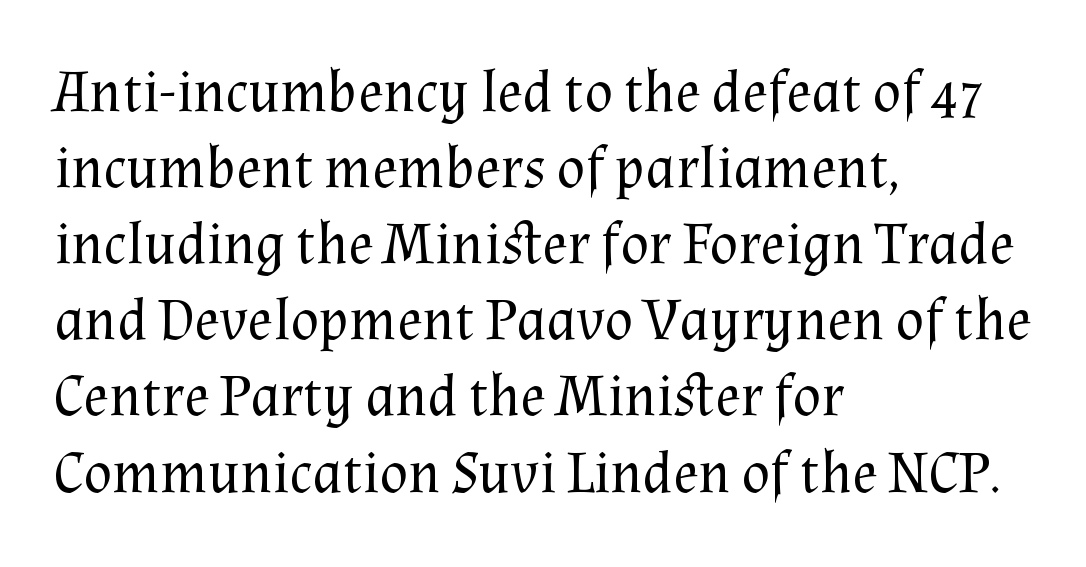
The horizontal fit of the characters is conventional and even. Rule under the text: the space is simply empty. The letters advance in unequal steps, a hallmark of proportional type. The leading is moderate, giving the passage an even texture. Layout note: lines flush left.
